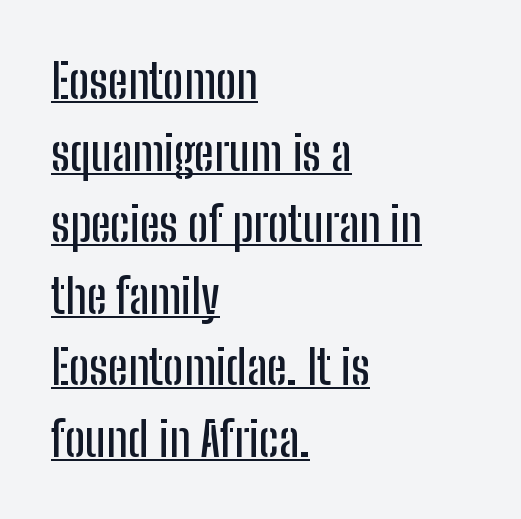
Q: Is the text italic (slanted)? A: No, it is upright.
Q: Is the typeface a serif or a sans-serif typeface? A: Sans-serif.
Q: Is the text underlined? A: Yes.
Q: How is the paragraph aligned? A: Left-aligned.
Q: Is the spacing between letters normal or unusually wide? A: Normal.
Q: Is the spacing between lines tight, normal or loose? A: Normal.
Q: Width (condensed, normal, or wide)? A: Condensed.
Q: Stroke contrast? A: Low.
Q: x-height? A: Medium.
Q: Monospaced? A: No.
